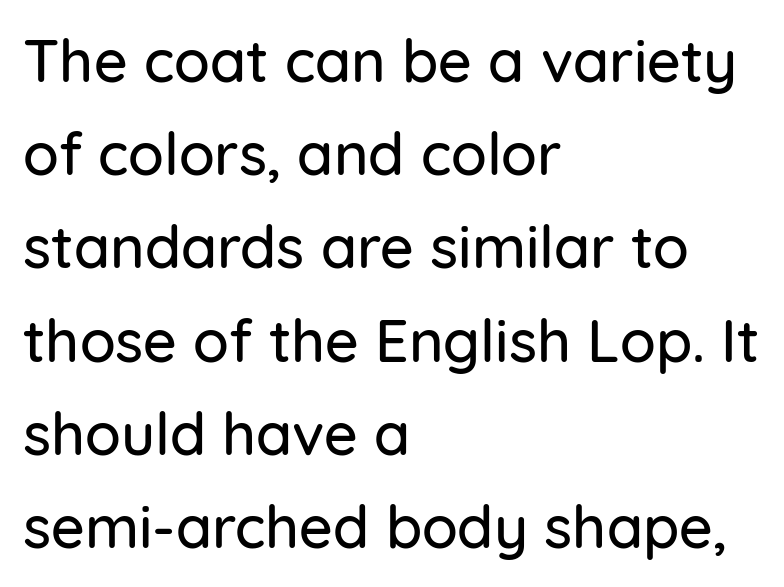
{"serif": "no", "italic": "no", "width": "normal", "stroke_contrast": "low", "x_height": "medium", "monospaced": "no", "underline": "no", "align": "left", "line_spacing": "normal", "line_spacing_ratio": 1.58, "letter_spacing": "normal", "letter_spacing_em": 0.0, "glyph_px": 59}
